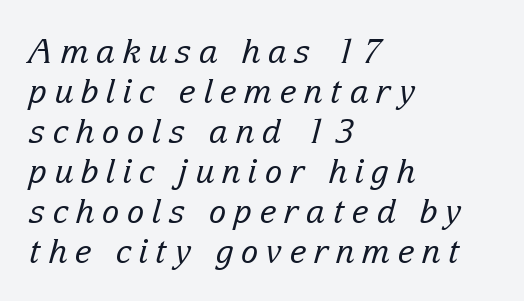
Q: Is the text bold? A: No.
Q: Is the text italic (slanted)? A: Yes, it leans right by about 15 degrees.
Q: Is the typeface a serif or a sans-serif typeface? A: Serif.
Q: Is the text underlined? A: No.
Q: How is the paragraph aligned? A: Left-aligned.
Q: Is the spacing between letters normal or unusually wide? A: Unusually wide.
Q: Width (condensed, normal, or wide)? A: Normal.
Q: Stroke contrast? A: Low.
Q: x-height? A: Medium.
Q: Monospaced? A: No.
